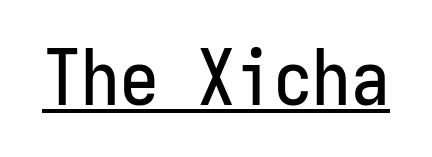
Q: Is the text italic (slanted)? A: No, it is upright.
Q: Is the typeface a serif or a sans-serif typeface? A: Sans-serif.
Q: Is the text underlined? A: Yes.
Q: Is the spacing between letters normal or unusually wide? A: Normal.
Q: Width (condensed, normal, or wide)? A: Condensed.
Q: Stroke contrast? A: Low.
Q: x-height? A: Medium.
Q: Monospaced? A: Yes.
